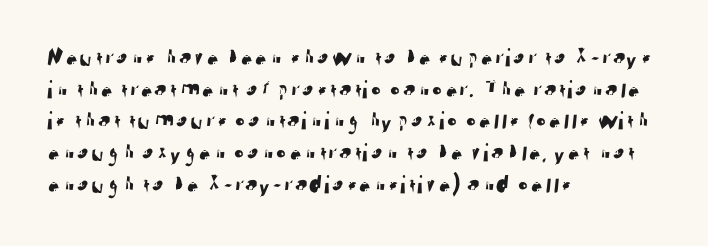
The image shows 26 px text type; set left-aligned, line spacing 1.22x, normal letter spacing, not underlined.
